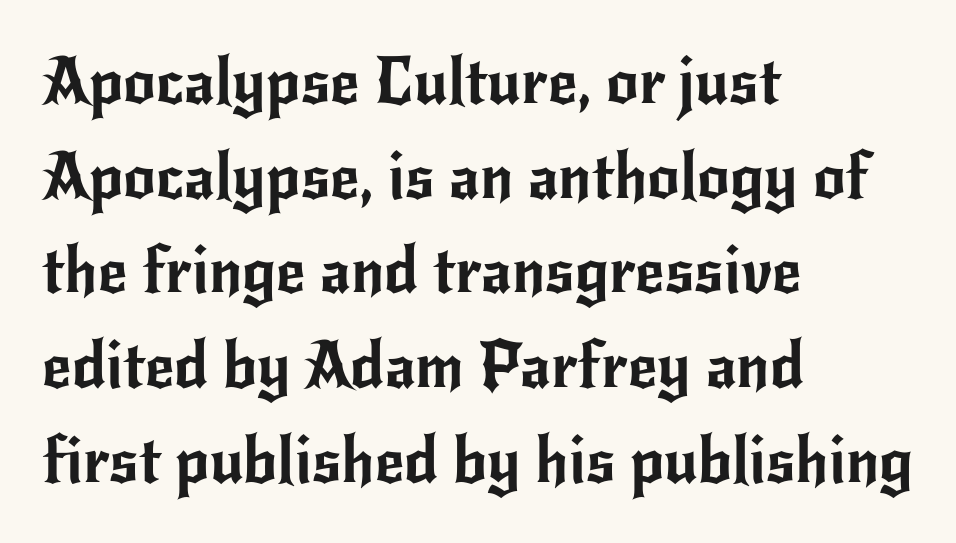
Q: Is the text italic (slanted)? A: No, it is upright.
Q: Is the typeface a serif or a sans-serif typeface? A: Sans-serif.
Q: Is the text underlined? A: No.
Q: How is the paragraph aligned? A: Left-aligned.
Q: Is the spacing between letters normal or unusually wide? A: Normal.
Q: Is the spacing between lines tight, normal or loose? A: Normal.
Q: Width (condensed, normal, or wide)? A: Normal.
Q: Stroke contrast? A: Low.
Q: x-height? A: Small.
Q: Monospaced? A: No.
